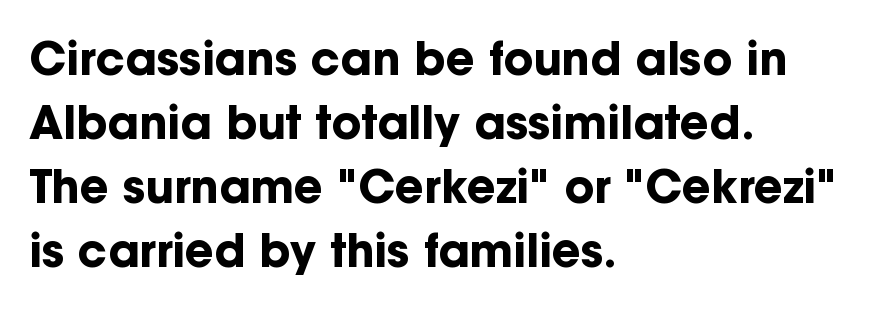
The image shows 45 px bold sans-serif type, upright; set left-aligned, normal line spacing (1.42x), normal letter spacing, not underlined; low stroke contrast and a medium x-height.
